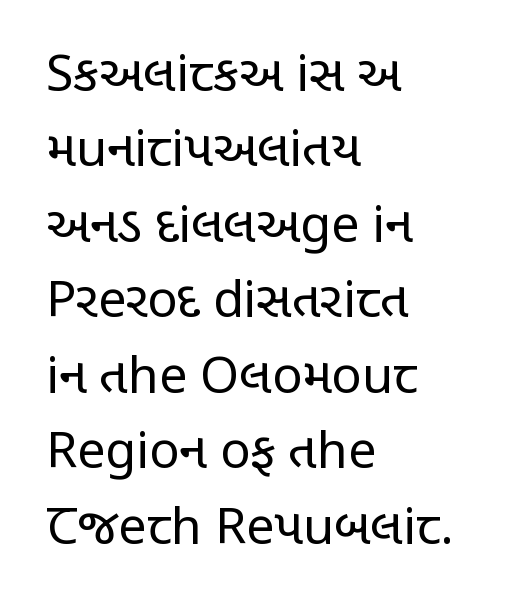
Q: Is the text bold? A: No.
Q: Is the text italic (slanted)? A: No, it is upright.
Q: Is the typeface a serif or a sans-serif typeface? A: Sans-serif.
Q: Is the text underlined? A: No.
Q: How is the paragraph aligned? A: Left-aligned.
Q: Is the spacing between letters normal or unusually wide? A: Normal.
Q: Is the spacing between lines tight, normal or loose? A: Normal.
Q: Width (condensed, normal, or wide)? A: Condensed.
Q: Stroke contrast? A: Low.
Q: x-height? A: Large.
Q: Monospaced? A: No.
